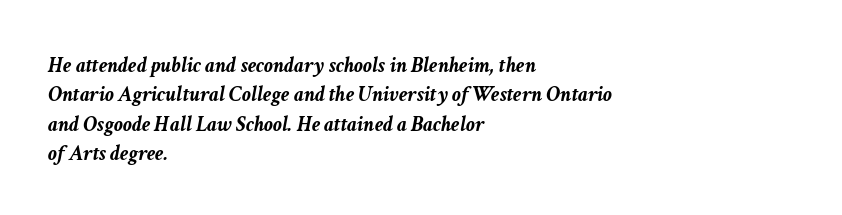
{"italic": "yes", "lean": "right", "slant_degrees": 11, "bold": "yes", "underline": "no", "align": "left", "line_spacing": "normal", "line_spacing_ratio": 1.34, "letter_spacing": "normal", "letter_spacing_em": 0.0, "glyph_px": 22}
